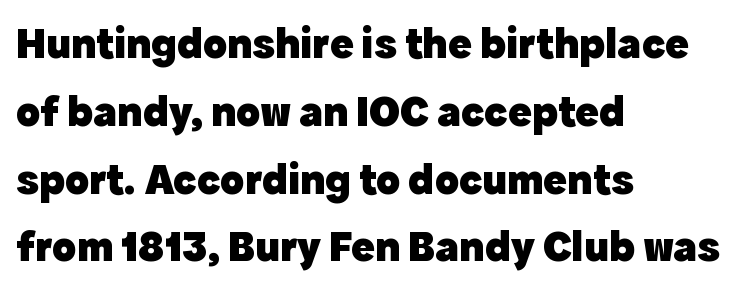
The image shows 44 px heavy sans-serif type, upright; set left-aligned, normal line spacing (1.54x), normal letter spacing, not underlined; a medium x-height.
